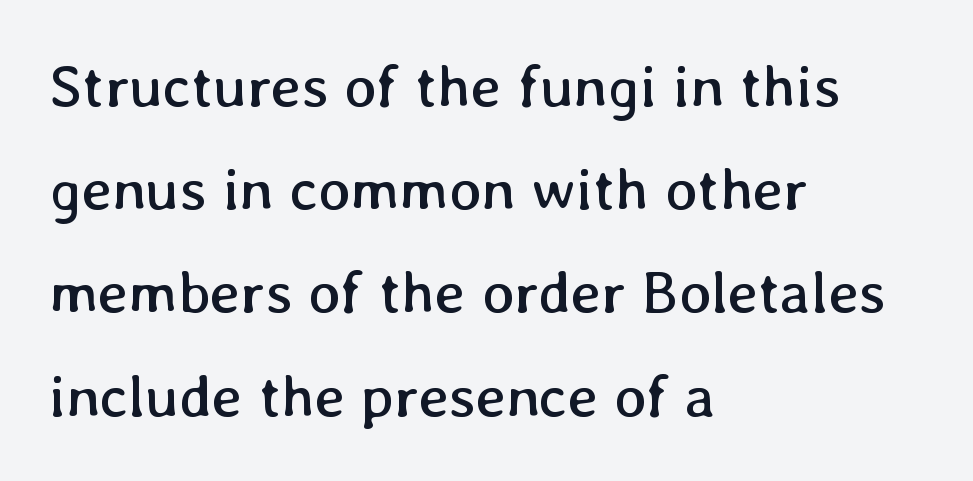
The image shows 60 px regular-weight type, upright; set left-aligned, line spacing 1.72x, normal letter spacing, not underlined; low stroke contrast and a medium x-height.
